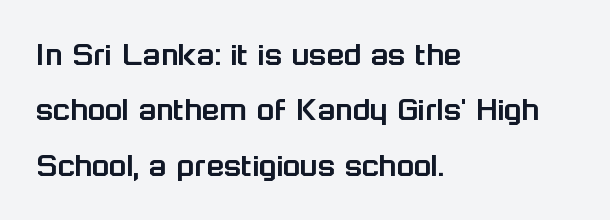
Line beginnings align vertically; line endings do not. Observe the ordinary spacing: letters are neighbours, not strangers. Is there any slant? The stems are plumb. Reading down the column, the eye jumps a familiar distance to each next line.
